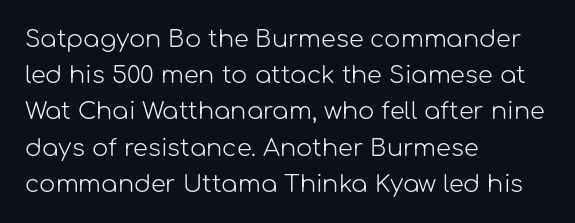
Default kerning and tracking; the words read as compact shapes. Tall strokes in this sample are plumb rather than angled. This rendering uses left alignment, leaving the right contour irregular. Students, observe: this is what conventionally led text looks like. Each stroke keeps to a modest, everyday thickness or less. Honestly, there is no underline to notice here at all.
